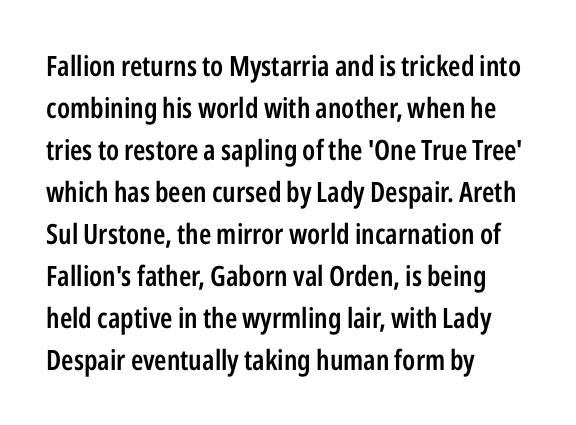
{"serif": "no", "italic": "no", "bold": "semi", "weight": "semibold", "width": "condensed", "stroke_contrast": "low", "x_height": "medium", "monospaced": "no", "underline": "no", "align": "left", "line_spacing": "normal", "line_spacing_ratio": 1.5, "letter_spacing": "normal", "letter_spacing_em": 0.0, "glyph_px": 28}
